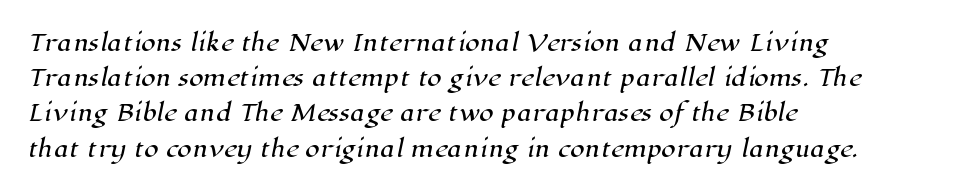
{"underline": "no", "align": "left", "line_spacing": "normal", "line_spacing_ratio": 1.53, "letter_spacing": "normal", "letter_spacing_em": 0.0, "glyph_px": 23}
